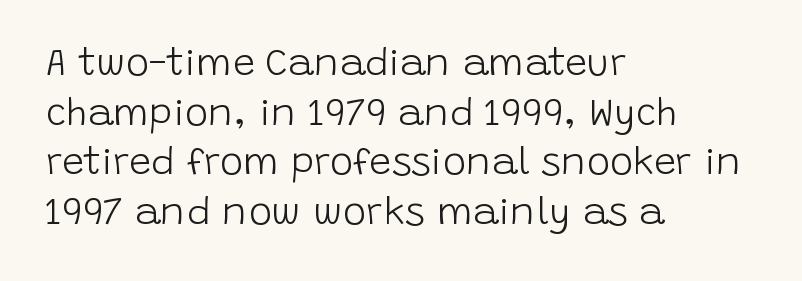
Q: Is the text bold? A: No.
Q: Is the text italic (slanted)? A: No, it is upright.
Q: Is the typeface a serif or a sans-serif typeface? A: Sans-serif.
Q: Is the text underlined? A: No.
Q: How is the paragraph aligned? A: Left-aligned.
Q: Is the spacing between letters normal or unusually wide? A: Normal.
Q: Is the spacing between lines tight, normal or loose? A: Normal.
Q: Width (condensed, normal, or wide)? A: Normal.
Q: Stroke contrast? A: Low.
Q: x-height? A: Large.
Q: Monospaced? A: No.
